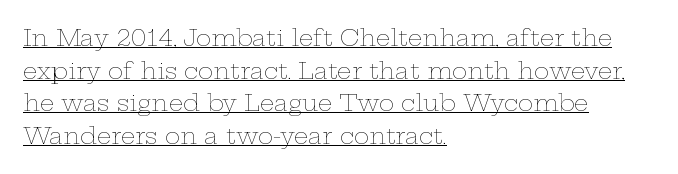
The image shows 23 px text type, upright; set left-aligned, normal line spacing (1.42x), normal letter spacing, underlined.
